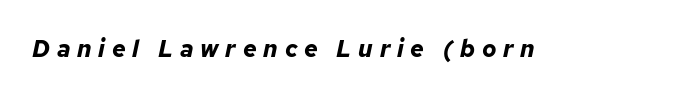
{"italic": "yes", "lean": "right", "slant_degrees": 12, "bold": "yes", "underline": "no", "letter_spacing": "wide", "letter_spacing_em": 0.28, "glyph_px": 24}
